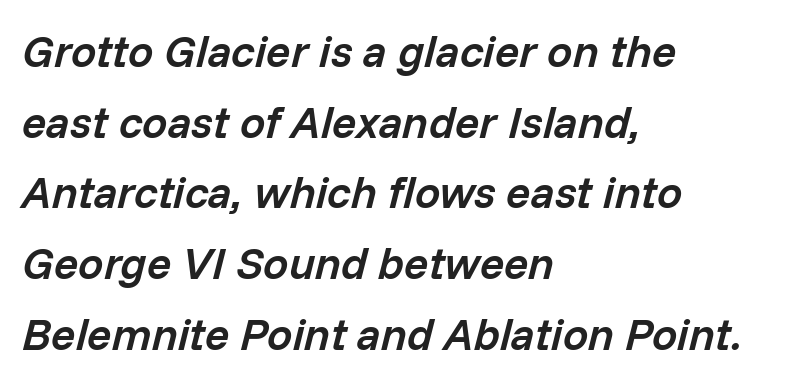
The image shows 45 px semibold type, italic (leaning right); set left-aligned, normal line spacing (1.57x), normal letter spacing, not underlined; low stroke contrast and a medium x-height.
